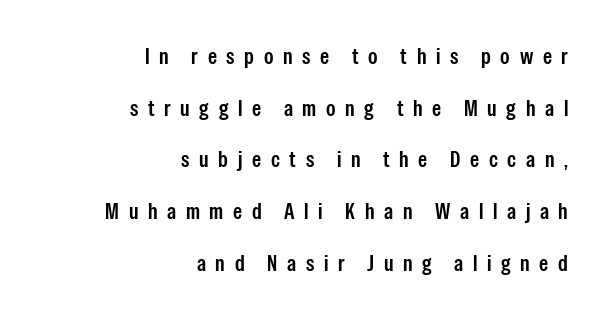
Q: Is the text italic (slanted)? A: No, it is upright.
Q: Is the text underlined? A: No.
Q: How is the paragraph aligned? A: Right-aligned.
Q: Is the spacing between letters normal or unusually wide? A: Unusually wide.
Q: Is the spacing between lines tight, normal or loose? A: Loose.
